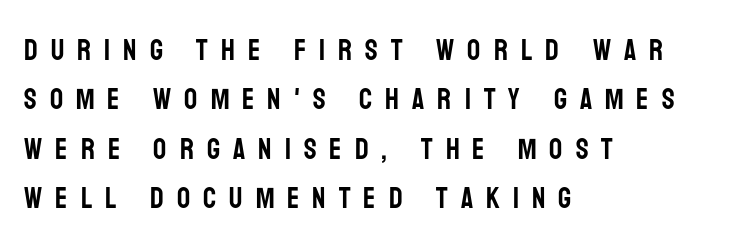
If you drew a ruler down the left edge, every line would touch it. The type family on display is of the sans-serif kind. The specimen omits any rule beneath the text block's lines. Leading matches the norm, producing a regular column.
